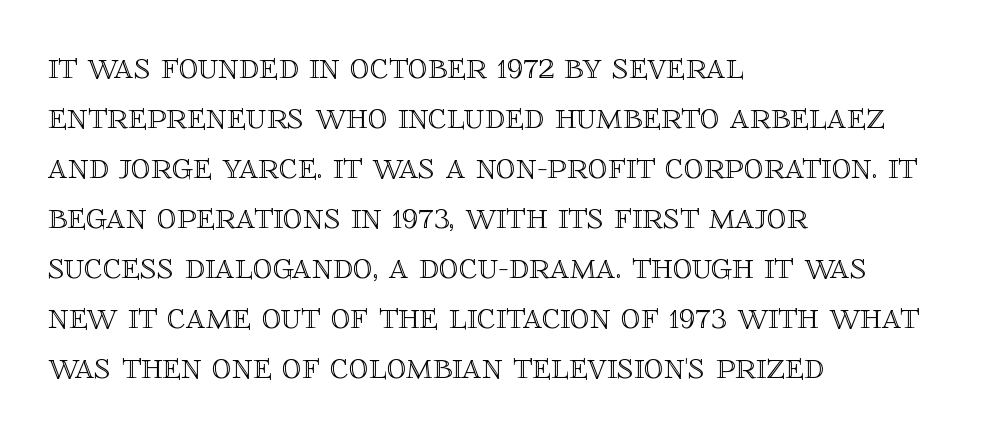
The image shows 39 px text type, upright; set left-aligned, normal line spacing (1.28x), normal letter spacing, not underlined; a large x-height.
